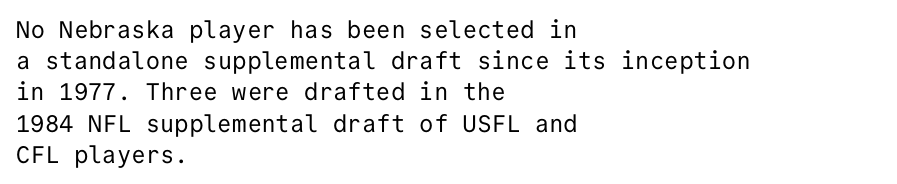
The ragged edge is on the right, which tells us the setting is flush left. The passage shown is not underscored anywhere. These lines were composed using upright roman letters. This sample uses plain, unmodified letter spacing. Reading down the column, the eye jumps a familiar distance to each next line.
